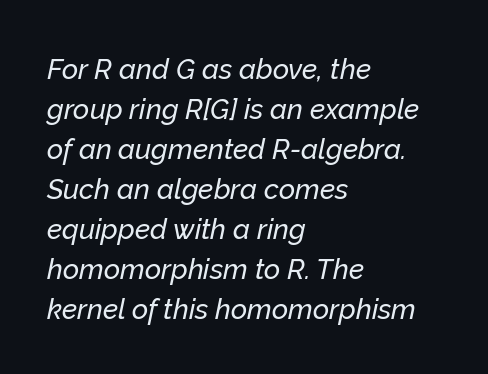
Q: Is the text italic (slanted)? A: Yes, it leans right by about 12 degrees.
Q: Is the text underlined? A: No.
Q: How is the paragraph aligned? A: Left-aligned.
Q: Is the spacing between letters normal or unusually wide? A: Normal.
Q: Is the spacing between lines tight, normal or loose? A: Normal.
Q: Width (condensed, normal, or wide)? A: Normal.
Q: Stroke contrast? A: Low.
Q: x-height? A: Medium.
Q: Monospaced? A: No.
